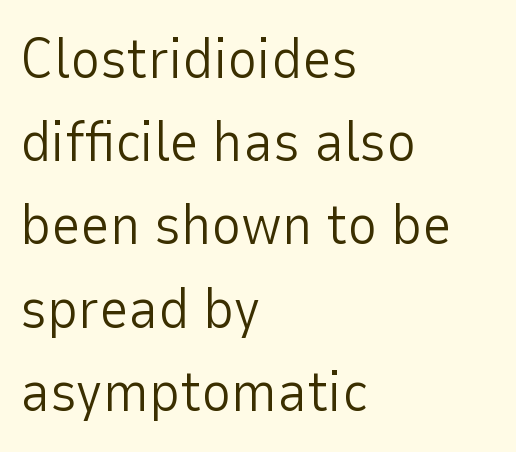
The image shows 57 px light sans-serif type, upright; set left-aligned, normal line spacing (1.46x), normal letter spacing, not underlined; low stroke contrast and a medium x-height.
